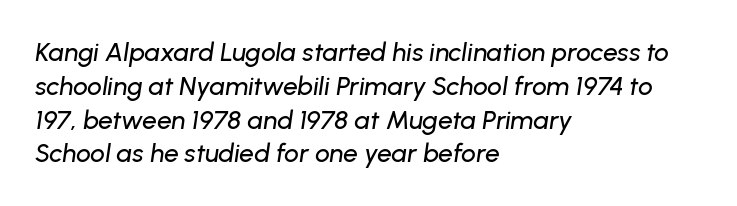
The image shows 26 px text type, italic (leaning right); set left-aligned, normal line spacing (1.3x), normal letter spacing, not underlined.
